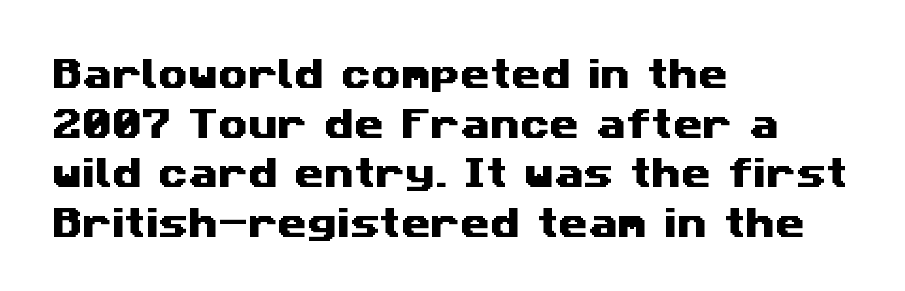
{"serif": "no", "width": "wide", "stroke_contrast": "medium", "x_height": "medium", "monospaced": "no", "underline": "no", "align": "left", "line_spacing": "normal", "line_spacing_ratio": 1.46, "letter_spacing": "normal", "letter_spacing_em": 0.0, "glyph_px": 34}
